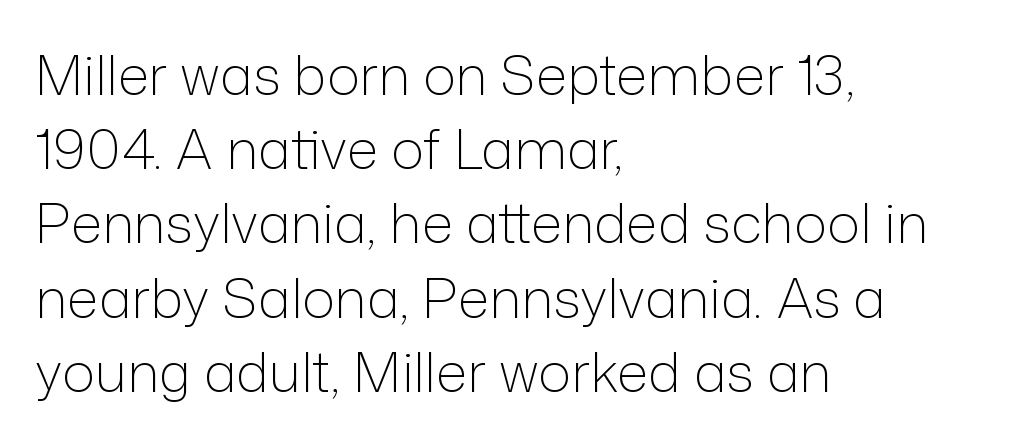
The image shows 55 px light sans-serif type, upright; set left-aligned, normal line spacing (1.35x), normal letter spacing, not underlined; low stroke contrast and a medium x-height.
